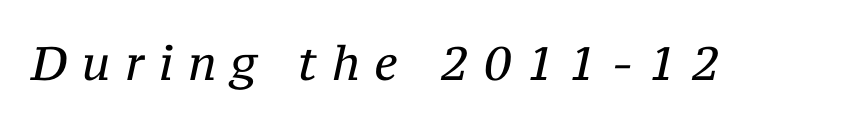
The image shows 47 px regular-weight serif type, italic (leaning right); set unusually wide letter spacing (+0.31 em), not underlined; medium stroke contrast and a medium x-height.
